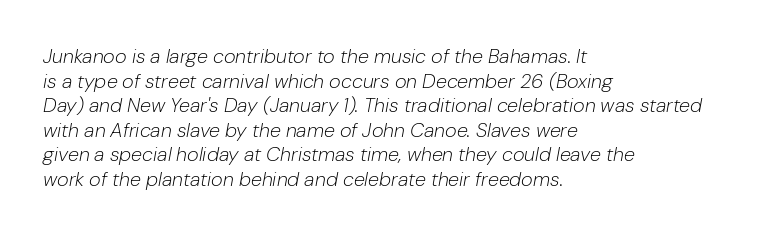
{"italic": "yes", "lean": "right", "slant_degrees": 10, "bold": "no", "underline": "no", "align": "left", "line_spacing_ratio": 1.23, "letter_spacing": "normal", "letter_spacing_em": 0.0, "glyph_px": 20}
